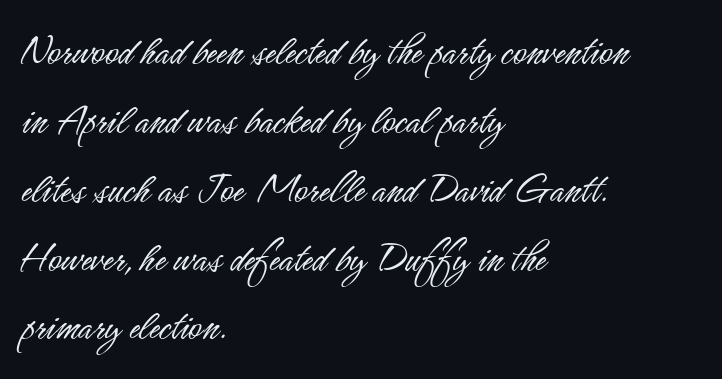
{"serif": "no", "bold": "no", "weight": "light", "width": "condensed", "stroke_contrast": "low", "x_height": "small", "monospaced": "no", "underline": "no", "align": "left", "line_spacing": "normal", "line_spacing_ratio": 1.53, "letter_spacing": "normal", "letter_spacing_em": 0.0, "glyph_px": 45}
